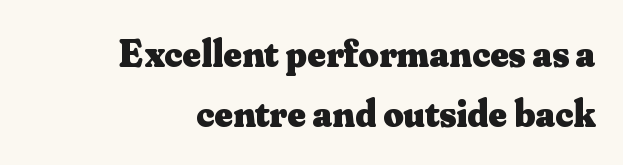
Q: Is the text bold? A: Yes.
Q: Is the text italic (slanted)? A: No, it is upright.
Q: Is the typeface a serif or a sans-serif typeface? A: Serif.
Q: Is the text underlined? A: No.
Q: How is the paragraph aligned? A: Right-aligned.
Q: Is the spacing between letters normal or unusually wide? A: Normal.
Q: Is the spacing between lines tight, normal or loose? A: Normal.
Q: Width (condensed, normal, or wide)? A: Normal.
Q: Stroke contrast? A: Medium.
Q: x-height? A: Small.
Q: Monospaced? A: No.
